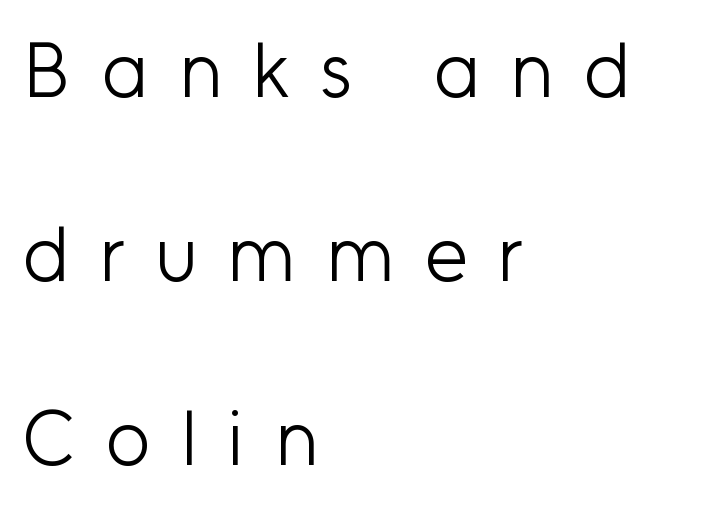
The lines in this sample share a left origin and differ only in where they stop. Each letter keeps its own natural width here, so spacing adapts to shape. Descenders are the only things crossing below the line. These lines are composed in type without serifs. Notice how the stems are strictly vertical — no italics here.
